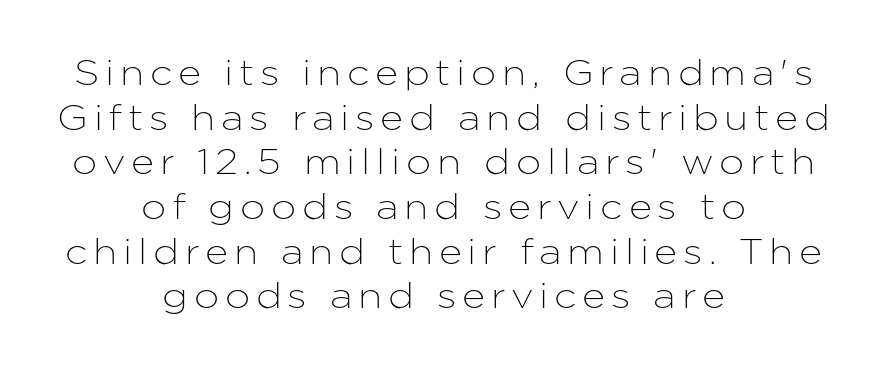
The image shows 36 px sans-serif type, upright; set centered, line spacing 1.24x, not underlined; low stroke contrast and a medium x-height.
